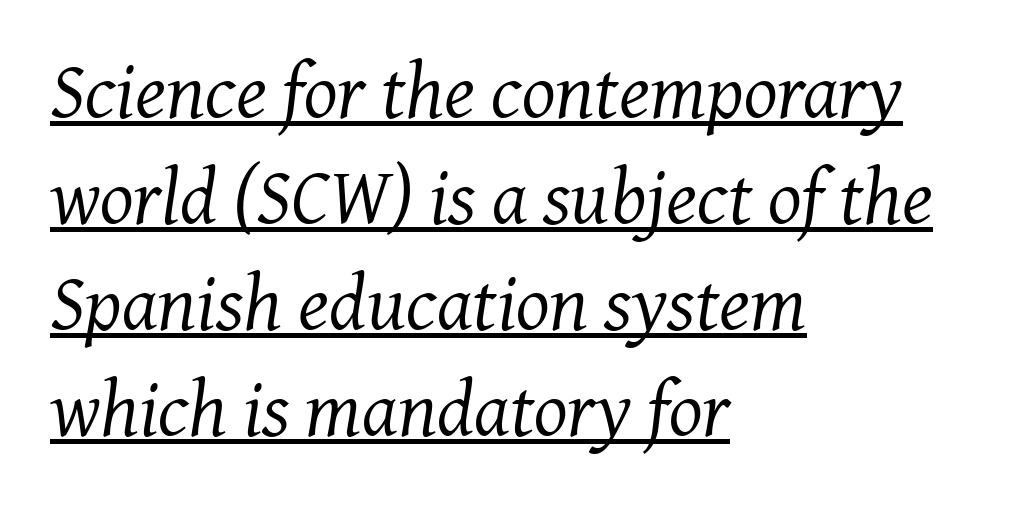
{"serif": "yes", "italic": "yes", "lean": "right", "slant_degrees": 7, "bold": "no", "weight": "regular", "width": "normal", "stroke_contrast": "medium", "x_height": "medium", "monospaced": "no", "underline": "yes", "align": "left", "line_spacing": "normal", "line_spacing_ratio": 1.34, "letter_spacing": "normal", "letter_spacing_em": 0.0, "glyph_px": 79}
